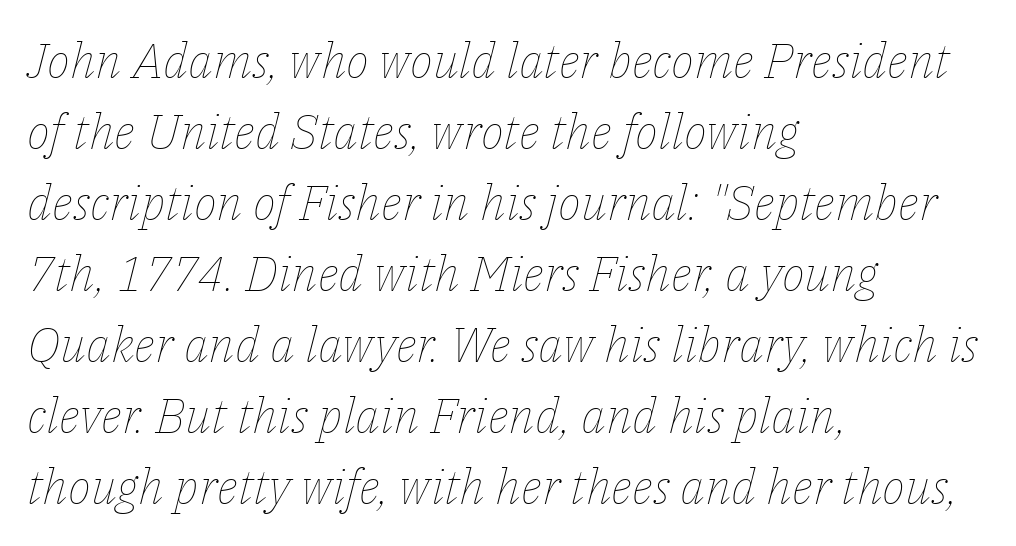
You could call the tracking neutral — neither tight nor loose. You could not count columns in this text — the font is proportionally spaced. Does the copy run flush right? No — it runs flush left. The string is rendered with underlining switched off. Italic? Definitely — the glyphs are oblique.
